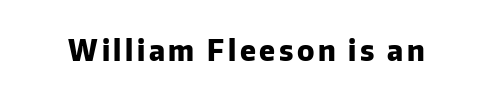
Q: Is the text bold? A: Yes.
Q: Is the text italic (slanted)? A: No, it is upright.
Q: Is the typeface a serif or a sans-serif typeface? A: Sans-serif.
Q: Is the text underlined? A: No.
Q: Width (condensed, normal, or wide)? A: Normal.
Q: Stroke contrast? A: Low.
Q: x-height? A: Medium.
Q: Monospaced? A: No.
